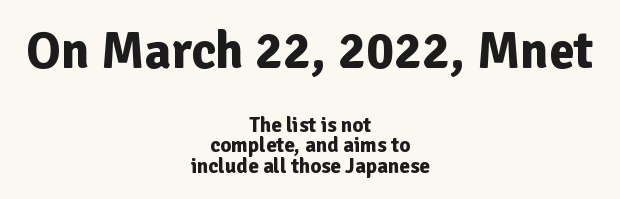
{"serif": "no", "italic": "no", "bold": "yes", "weight": "bold", "width": "normal", "stroke_contrast": "low", "x_height": "medium", "monospaced": "no", "underline": "no", "align": "center", "line_spacing": "tight", "line_spacing_ratio": 0.98, "letter_spacing": "normal", "letter_spacing_em": 0.0, "larger_block": "first", "size_ratio": 2.48, "glyph_px": 52}
